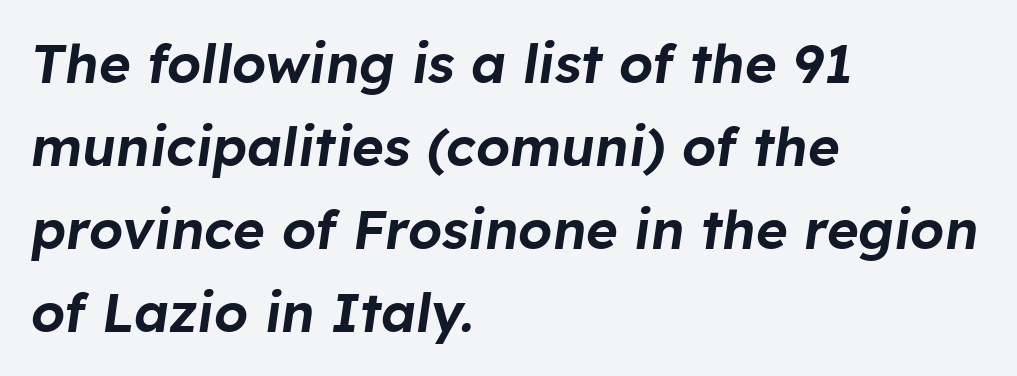
The image shows 54 px text type, italic (leaning right); set left-aligned, normal line spacing (1.54x), normal letter spacing, not underlined; low stroke contrast and a medium x-height.
